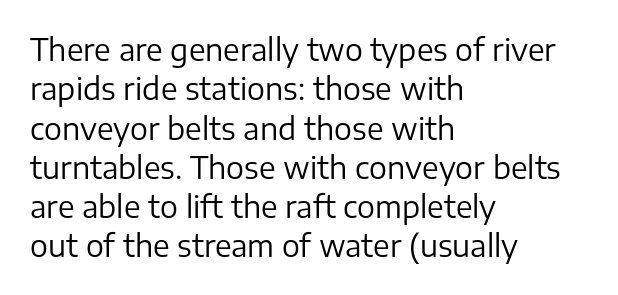
Is the stroke heavy? The answer is a plain regular-or-lighter. Does the copy run flush right? No — it runs flush left. Line spacing here is normal. The letters carry no serifs — their stems end cleanly without finishing strokes. The rendering keeps characters at their native spacing.
